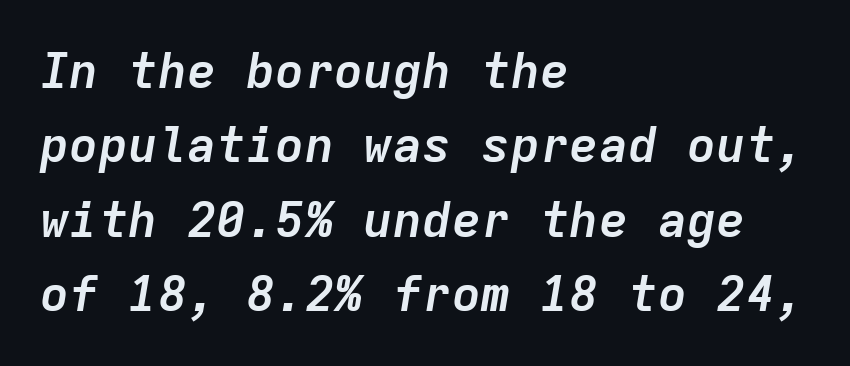
The vertical gap from one line to the next is medium. Look at the tracking — it's just the regular setting, nothing added. What weight is shown? A full bold with thick strokes. An italicized treatment has been applied to the whole sample. The passage shown is not underscored anywhere. Think of a typewriter: that constant character pitch is what you see here.
